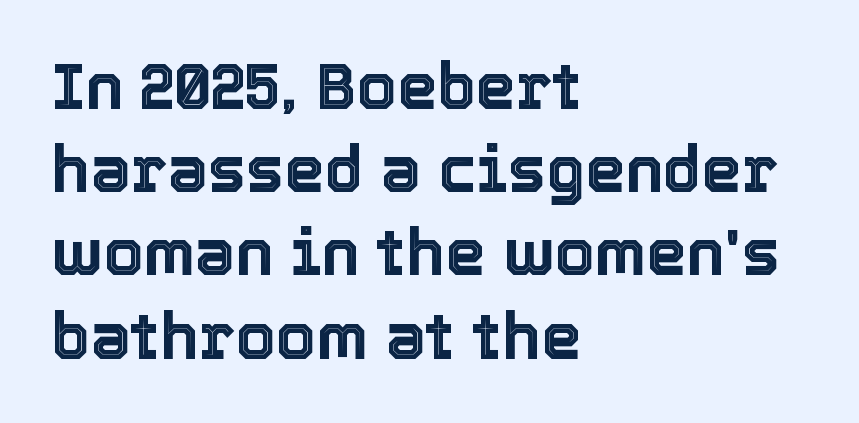
The rendering anchors every line to the left-hand side. The specimen omits any rule beneath the text block's lines. Honestly, the letter spacing is just normal — you wouldn't notice it. The letters stand upright; this is a roman face. This block has exactly the height ordinary leading produces. These lines are rendered in a variable-pitch font.
